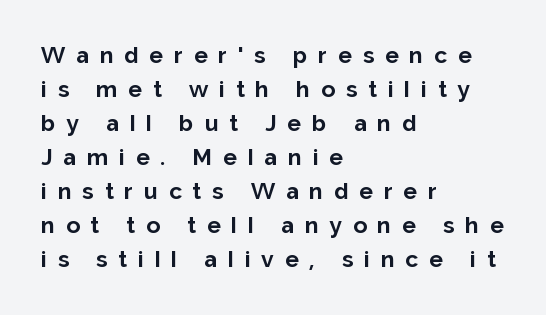
{"italic": "no", "bold": "yes", "underline": "no", "align": "left", "line_spacing": "normal", "line_spacing_ratio": 1.48, "letter_spacing": "wide", "letter_spacing_em": 0.47, "glyph_px": 23}
